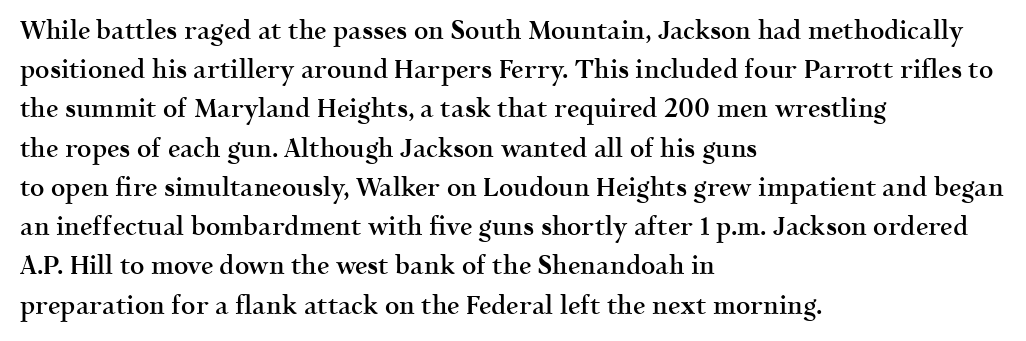
Q: Is the text bold? A: Semi-bold.
Q: Is the text italic (slanted)? A: No, it is upright.
Q: Is the text underlined? A: No.
Q: How is the paragraph aligned? A: Left-aligned.
Q: Is the spacing between letters normal or unusually wide? A: Normal.
Q: Is the spacing between lines tight, normal or loose? A: Normal.
